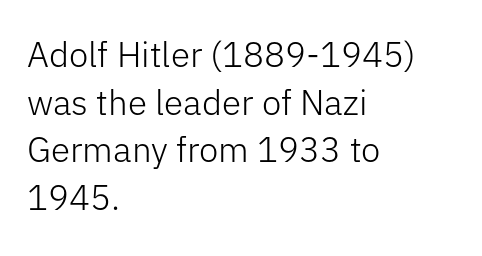
Q: Is the text bold? A: No.
Q: Is the text italic (slanted)? A: No, it is upright.
Q: Is the typeface a serif or a sans-serif typeface? A: Sans-serif.
Q: Is the text underlined? A: No.
Q: How is the paragraph aligned? A: Left-aligned.
Q: Is the spacing between letters normal or unusually wide? A: Normal.
Q: Is the spacing between lines tight, normal or loose? A: Normal.
Q: Width (condensed, normal, or wide)? A: Normal.
Q: Stroke contrast? A: Low.
Q: x-height? A: Medium.
Q: Monospaced? A: No.
